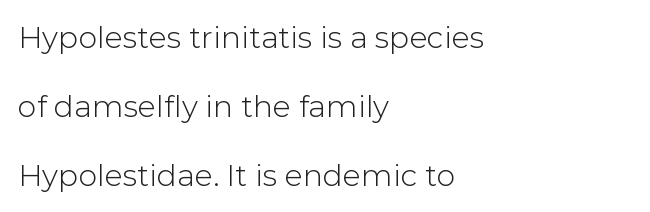
Q: Is the text italic (slanted)? A: No, it is upright.
Q: Is the typeface a serif or a sans-serif typeface? A: Sans-serif.
Q: Is the text underlined? A: No.
Q: How is the paragraph aligned? A: Left-aligned.
Q: Is the spacing between letters normal or unusually wide? A: Normal.
Q: Is the spacing between lines tight, normal or loose? A: Loose.
Q: Width (condensed, normal, or wide)? A: Normal.
Q: Stroke contrast? A: Low.
Q: x-height? A: Medium.
Q: Monospaced? A: No.
